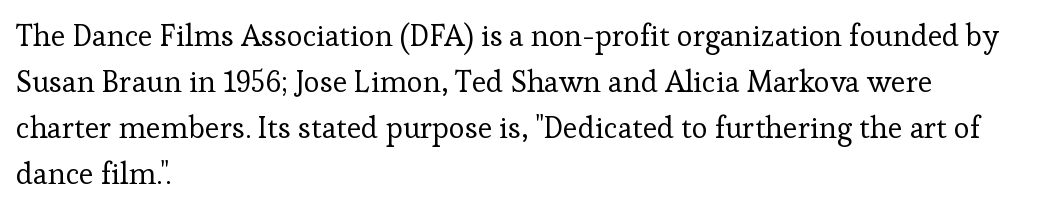
The image shows 30 px regular-weight serif type, upright; set left-aligned, normal line spacing (1.53x), normal letter spacing, not underlined; low stroke contrast and a medium x-height.
